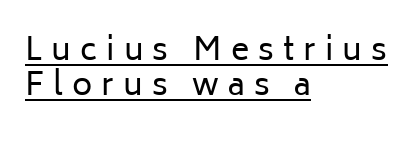
{"serif": "no", "italic": "no", "bold": "no", "weight": "regular", "width": "normal", "stroke_contrast": "low", "x_height": "medium", "monospaced": "no", "underline": "yes", "align": "left", "line_spacing": "tight", "line_spacing_ratio": 1.14, "letter_spacing": "wide", "letter_spacing_em": 0.29, "glyph_px": 31}
